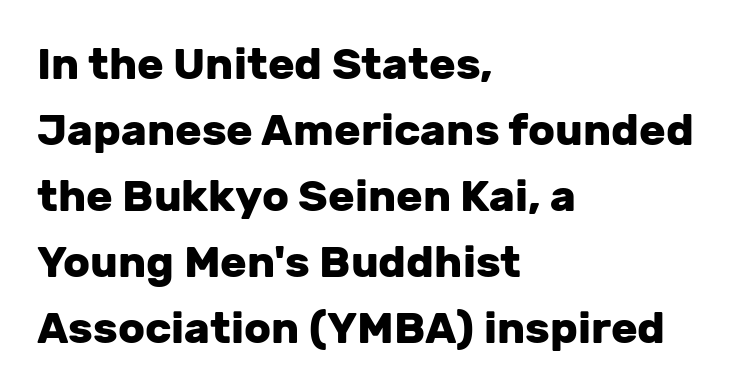
Q: Is the text bold? A: Yes.
Q: Is the text italic (slanted)? A: No, it is upright.
Q: Is the typeface a serif or a sans-serif typeface? A: Sans-serif.
Q: Is the text underlined? A: No.
Q: How is the paragraph aligned? A: Left-aligned.
Q: Is the spacing between letters normal or unusually wide? A: Normal.
Q: Is the spacing between lines tight, normal or loose? A: Normal.
Q: Width (condensed, normal, or wide)? A: Normal.
Q: Stroke contrast? A: Low.
Q: x-height? A: Medium.
Q: Monospaced? A: No.
